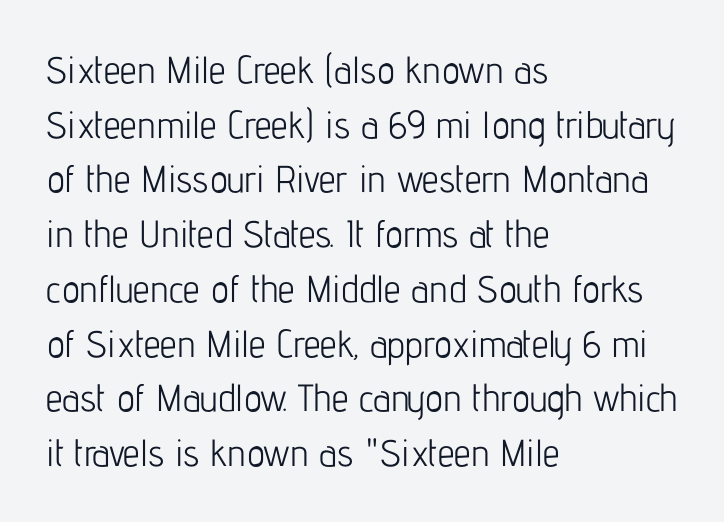
Q: Is the text bold? A: No.
Q: Is the text italic (slanted)? A: No, it is upright.
Q: Is the typeface a serif or a sans-serif typeface? A: Sans-serif.
Q: Is the text underlined? A: No.
Q: How is the paragraph aligned? A: Left-aligned.
Q: Is the spacing between letters normal or unusually wide? A: Normal.
Q: Is the spacing between lines tight, normal or loose? A: Normal.
Q: Width (condensed, normal, or wide)? A: Condensed.
Q: Stroke contrast? A: Low.
Q: x-height? A: Medium.
Q: Monospaced? A: No.
